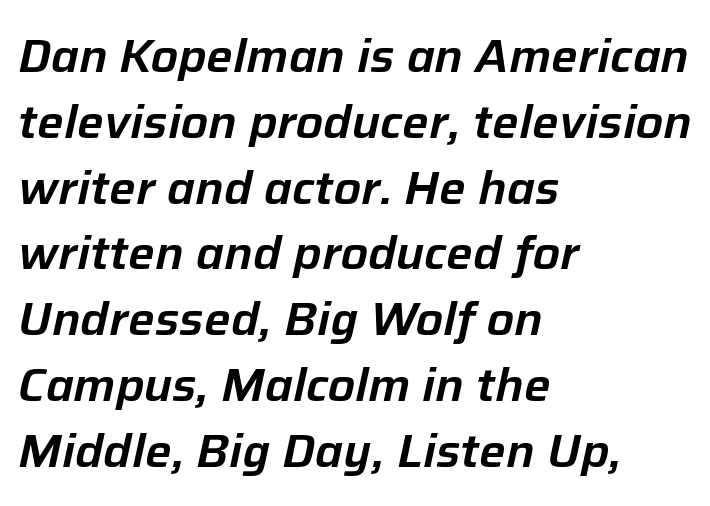
The image shows 47 px text type, italic (leaning right); set left-aligned, normal line spacing (1.4x), normal letter spacing, not underlined; low stroke contrast and a medium x-height.
